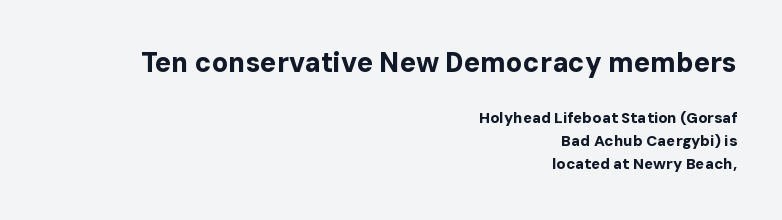
Normally led — the rows are evenly, conventionally spaced. The upper block of text is set noticeably larger than the block beneath it. These lines carry a lot of weight — the face is fully bold. The lines in this sample share a right terminus and differ only in where they begin.
